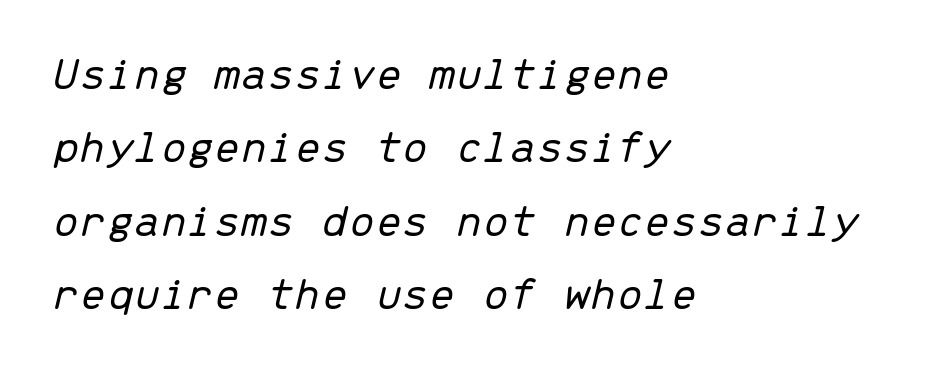
Q: Is the text bold? A: No.
Q: Is the text italic (slanted)? A: Yes, it leans right by about 13 degrees.
Q: Is the text underlined? A: No.
Q: How is the paragraph aligned? A: Left-aligned.
Q: Is the spacing between letters normal or unusually wide? A: Normal.
Q: Is the spacing between lines tight, normal or loose? A: Normal.
Q: Width (condensed, normal, or wide)? A: Normal.
Q: Stroke contrast? A: Low.
Q: x-height? A: Medium.
Q: Monospaced? A: Yes.
